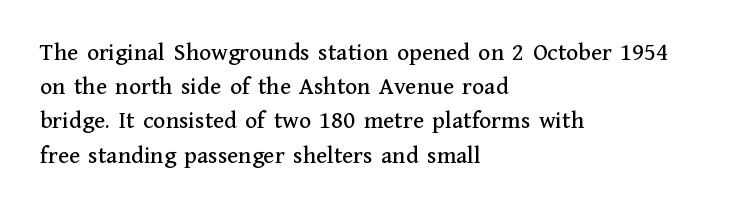
Q: Is the text italic (slanted)? A: No, it is upright.
Q: Is the text underlined? A: No.
Q: How is the paragraph aligned? A: Left-aligned.
Q: Is the spacing between letters normal or unusually wide? A: Normal.
Q: Is the spacing between lines tight, normal or loose? A: Normal.
